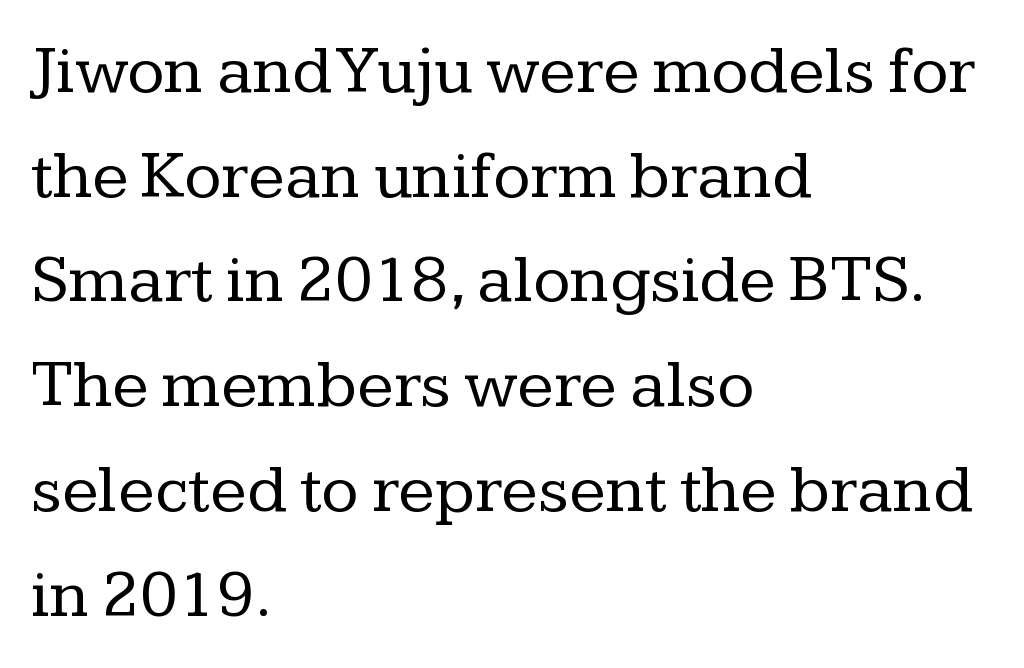
{"serif": "yes", "italic": "no", "bold": "no", "weight": "regular", "width": "normal", "stroke_contrast": "low", "x_height": "medium", "monospaced": "no", "underline": "no", "align": "left", "line_spacing": "normal", "line_spacing_ratio": 1.54, "letter_spacing": "normal", "letter_spacing_em": 0.0, "glyph_px": 68}
